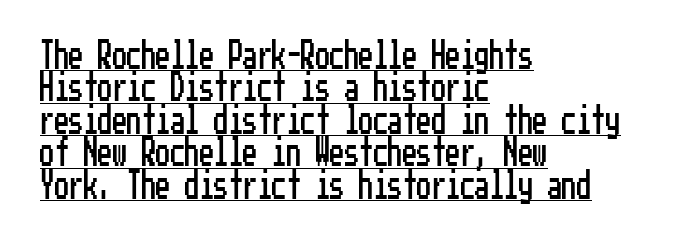
The image shows 29 px condensed sans-serif type, upright; set left-aligned, tight line spacing (1.12x), normal letter spacing, underlined; low stroke contrast and a medium x-height.
